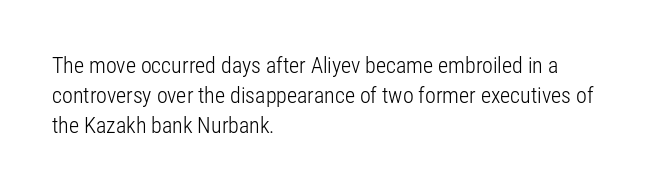
Q: Is the text bold? A: No.
Q: Is the text italic (slanted)? A: No, it is upright.
Q: Is the text underlined? A: No.
Q: How is the paragraph aligned? A: Left-aligned.
Q: Is the spacing between letters normal or unusually wide? A: Normal.
Q: Is the spacing between lines tight, normal or loose? A: Normal.
